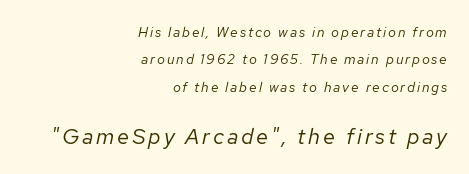
Casual observation: everything's shoved over to the right. Italic? Definitely — the glyphs are oblique. One glance says open: line gaps are wider than usual. If you squint, the bottom block still reads clearly — it's the larger of the two.
